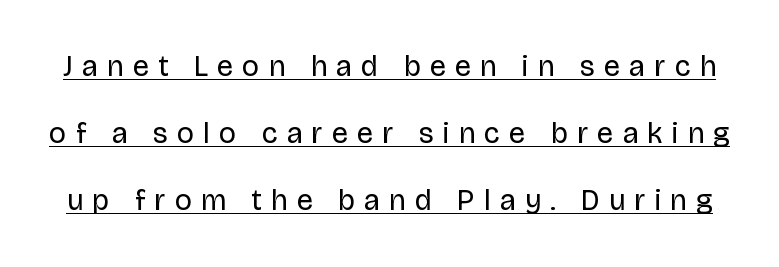
{"serif": "no", "italic": "no", "bold": "no", "weight": "regular", "width": "normal", "stroke_contrast": "low", "x_height": "large", "monospaced": "no", "underline": "yes", "line_spacing": "loose", "line_spacing_ratio": 2.31, "letter_spacing": "wide", "letter_spacing_em": 0.33, "glyph_px": 29}
